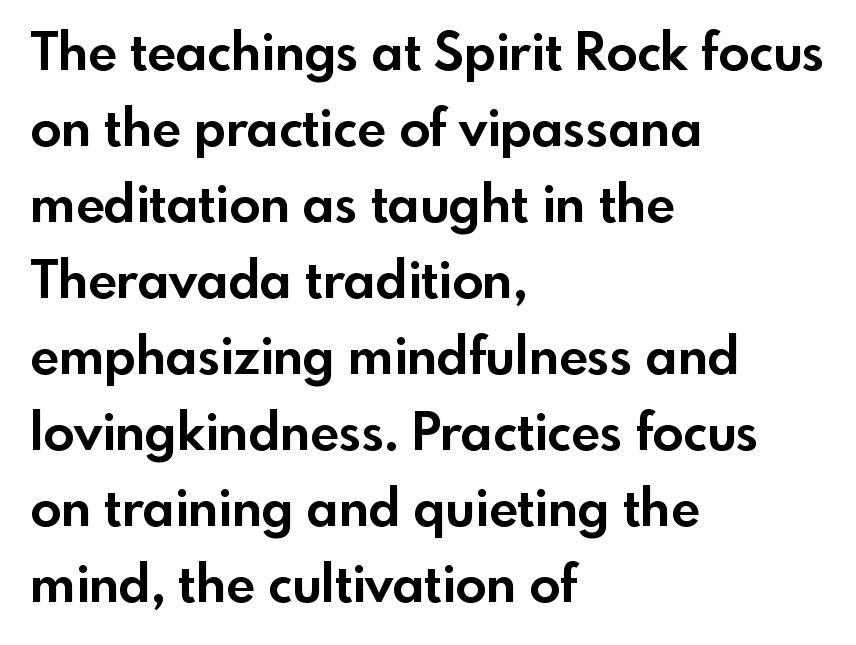
Q: Is the text bold? A: Yes.
Q: Is the text italic (slanted)? A: No, it is upright.
Q: Is the typeface a serif or a sans-serif typeface? A: Sans-serif.
Q: Is the text underlined? A: No.
Q: How is the paragraph aligned? A: Left-aligned.
Q: Is the spacing between letters normal or unusually wide? A: Normal.
Q: Is the spacing between lines tight, normal or loose? A: Normal.
Q: Width (condensed, normal, or wide)? A: Normal.
Q: x-height? A: Small.
Q: Monospaced? A: No.
